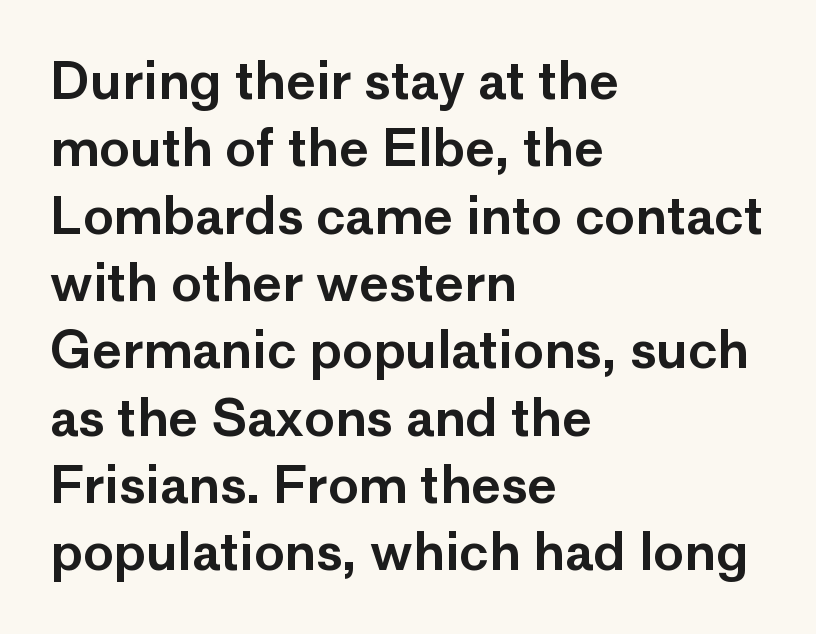
The image shows 51 px sans-serif type, upright; set left-aligned, normal line spacing (1.32x), normal letter spacing, not underlined; low stroke contrast and a medium x-height.
